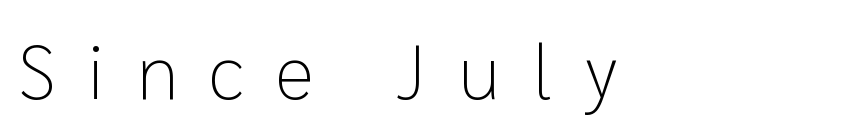
{"serif": "no", "italic": "no", "bold": "no", "weight": "light", "width": "normal", "stroke_contrast": "low", "x_height": "medium", "monospaced": "no", "underline": "no", "align": "left", "letter_spacing": "wide", "letter_spacing_em": 0.42, "glyph_px": 76}
